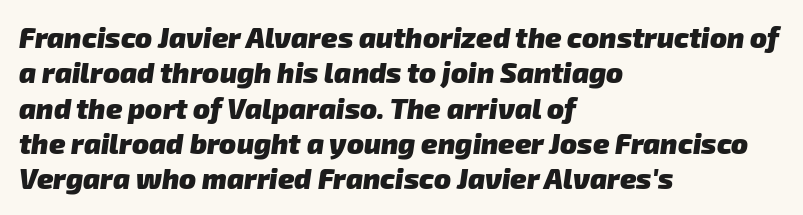
The image shows 28 px heavy sans-serif type; set left-aligned, normal line spacing (1.26x), normal letter spacing, not underlined; low stroke contrast and a medium x-height.
